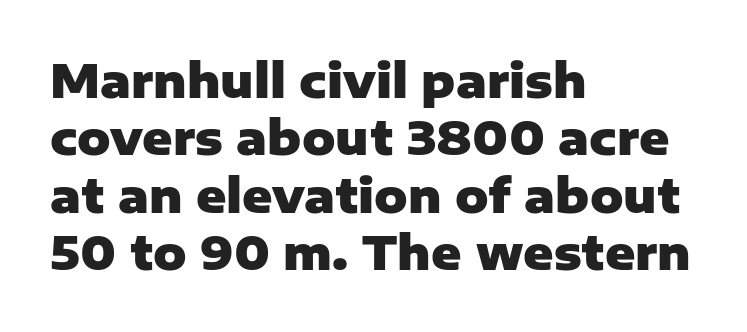
Short note: letters normally spaced. Set as a true bold cut, around the 700 mark. Tall strokes in this sample are plumb rather than angled. The gap between lines stays unmarked. Typographically, this falls in the sans-serif category.
